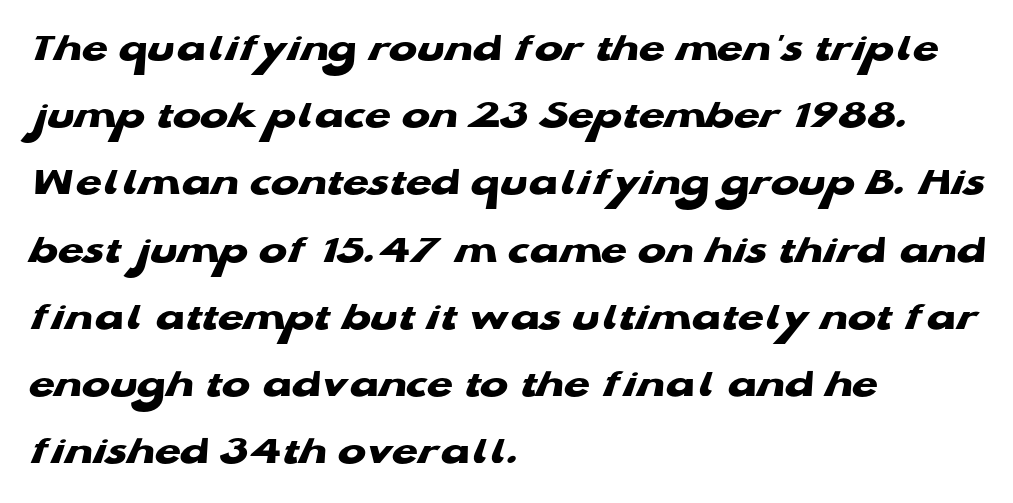
The image shows 42 px heavy, wide sans-serif type; set left-aligned, normal line spacing (1.6x), normal letter spacing, not underlined; low stroke contrast and a medium x-height.
